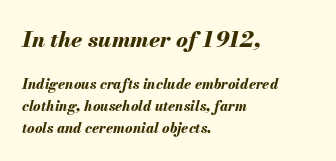
Q: Is the text bold? A: Yes.
Q: Is the text italic (slanted)? A: Yes, it leans right by about 13 degrees.
Q: Is the text underlined? A: No.
Q: How is the paragraph aligned? A: Left-aligned.
Q: Is the spacing between letters normal or unusually wide? A: Normal.
Q: Is the spacing between lines tight, normal or loose? A: Normal.
Q: Which block of text is set in a larger size, the first (top) or the second (bottom)? A: The first (top) one.
